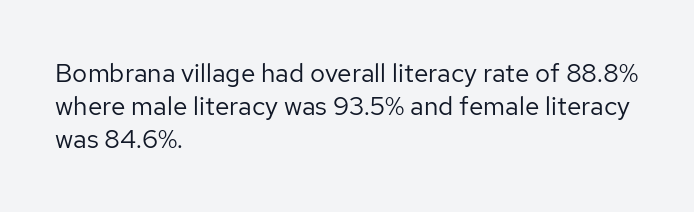
Q: Is the text bold? A: No.
Q: Is the text italic (slanted)? A: No, it is upright.
Q: Is the text underlined? A: No.
Q: How is the paragraph aligned? A: Left-aligned.
Q: Is the spacing between letters normal or unusually wide? A: Normal.
Q: Is the spacing between lines tight, normal or loose? A: Normal.
